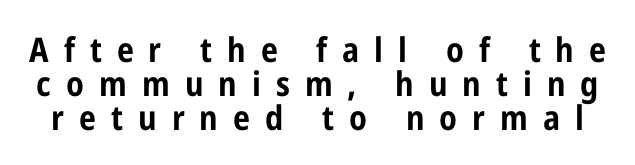
Notice how the stems are strictly vertical — no italics here. The typeface chosen for these lines omits serifs. Spacing between characters has been opened up far beyond the box default. Type without underlining. Baseline-to-baseline distance is barely more than the letter height. These lines are rendered in a variable-pitch font.
